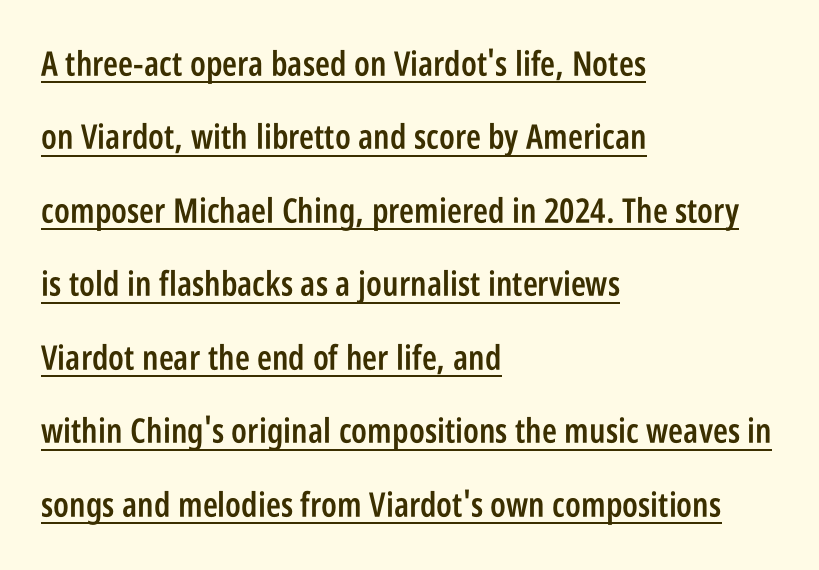
The font is running at a semibold setting, under full bold. Letterform terminals end flat and unadorned throughout the passage. Notice the wide empty band between every row — that's loose leading. The specimen reads as upright at a glance. Underlining? Definitely there. You could not count columns in this text — the font is proportionally spaced.
